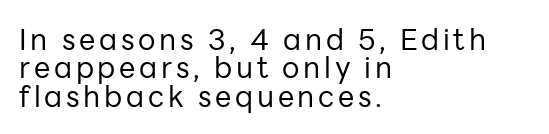
{"serif": "no", "italic": "no", "bold": "no", "weight": "regular", "width": "normal", "stroke_contrast": "low", "x_height": "medium", "monospaced": "no", "underline": "no", "align": "left", "line_spacing": "tight", "line_spacing_ratio": 0.98, "glyph_px": 29}
